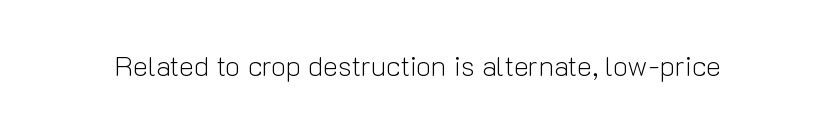
The letters stand straight up with perfectly vertical stems. Decoration check: the copy has no underline. Weight: not bold — regular or lighter. Letter spacing: default.
